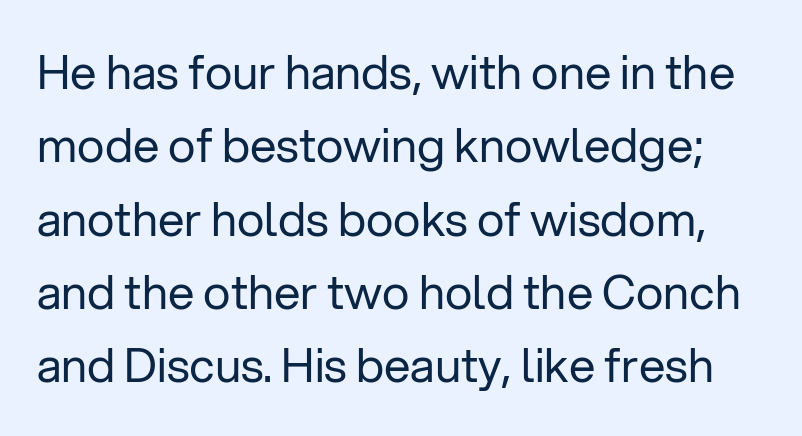
Q: Is the text bold? A: No.
Q: Is the text italic (slanted)? A: No, it is upright.
Q: Is the typeface a serif or a sans-serif typeface? A: Sans-serif.
Q: Is the text underlined? A: No.
Q: Is the spacing between letters normal or unusually wide? A: Normal.
Q: Is the spacing between lines tight, normal or loose? A: Normal.
Q: Width (condensed, normal, or wide)? A: Normal.
Q: Stroke contrast? A: Low.
Q: x-height? A: Medium.
Q: Monospaced? A: No.
